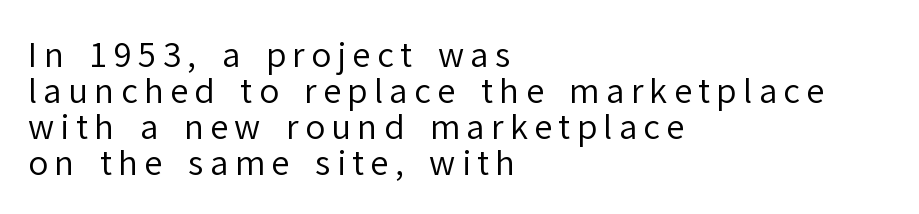
Q: Is the text bold? A: No.
Q: Is the text italic (slanted)? A: No, it is upright.
Q: Is the typeface a serif or a sans-serif typeface? A: Sans-serif.
Q: Is the text underlined? A: No.
Q: How is the paragraph aligned? A: Left-aligned.
Q: Is the spacing between lines tight, normal or loose? A: Tight.
Q: Width (condensed, normal, or wide)? A: Normal.
Q: Stroke contrast? A: Low.
Q: x-height? A: Medium.
Q: Monospaced? A: No.
